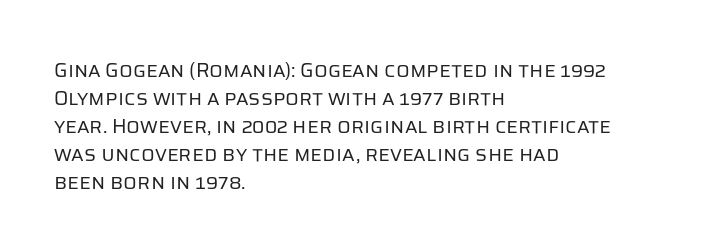
A roman cut, with each character standing at attention. Compared with a centered layout, this one pins lines to the left instead. Evenly set lines give the paragraph a standard silhouette. Heft: none added — not bold. The baseline area is clear.
